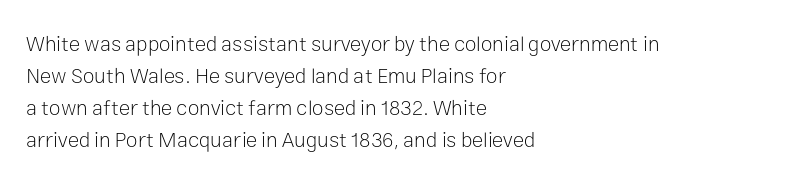
{"italic": "no", "bold": "no", "underline": "no", "align": "left", "line_spacing": "normal", "line_spacing_ratio": 1.52, "letter_spacing": "normal", "letter_spacing_em": 0.0, "glyph_px": 21}
